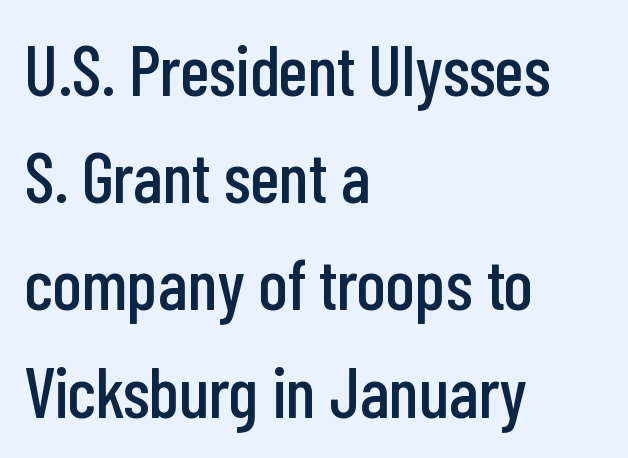
The letters stand upright; this is a roman face. Each new line begins a customary step beneath the previous one. Characters follow at the spacing the type designer built in. This rendering employs a face without finishing strokes, i.e., a sans-serif.
